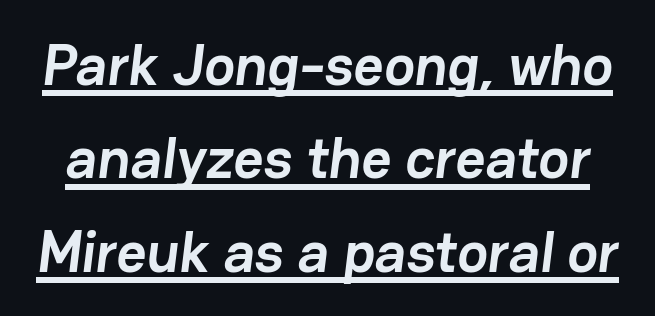
{"serif": "no", "bold": "yes", "weight": "semibold", "width": "normal", "stroke_contrast": "low", "x_height": "medium", "monospaced": "no", "underline": "yes", "line_spacing": "normal", "line_spacing_ratio": 1.61, "letter_spacing": "normal", "letter_spacing_em": 0.0, "glyph_px": 58}
